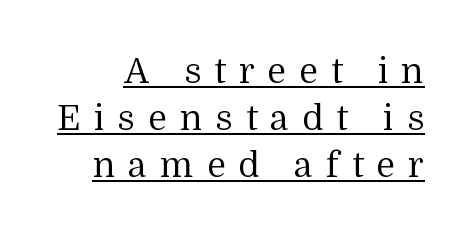
Normally led — the rows are evenly, conventionally spaced. The letters are spread apart with noticeably loose tracking. Check where the strokes stop: tiny serifs finish them off. Looks like regular typesetting: each glyph gets only the width it needs. Letters have the restrained weight of plain body copy at most.
